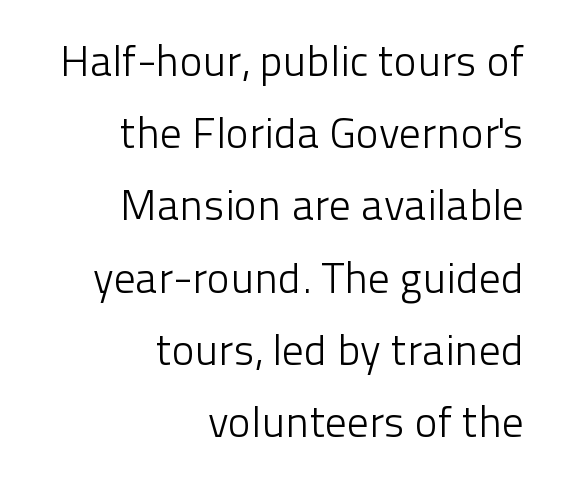
Students, note that the glyphs here touch the page at normal intervals. Weight: not bold — regular or lighter. Beneath every word, the page is bare. The face used here is a sans, in the tradition of grotesques and geometrics. Character widths vary here, with narrow letters taking less room than wide ones. Regular leading.
